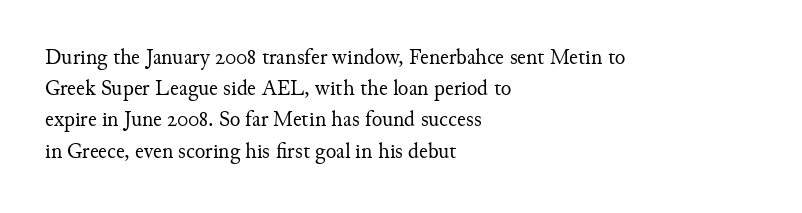
Q: Is the text bold? A: No.
Q: Is the text italic (slanted)? A: No, it is upright.
Q: Is the text underlined? A: No.
Q: How is the paragraph aligned? A: Left-aligned.
Q: Is the spacing between letters normal or unusually wide? A: Normal.
Q: Is the spacing between lines tight, normal or loose? A: Normal.
